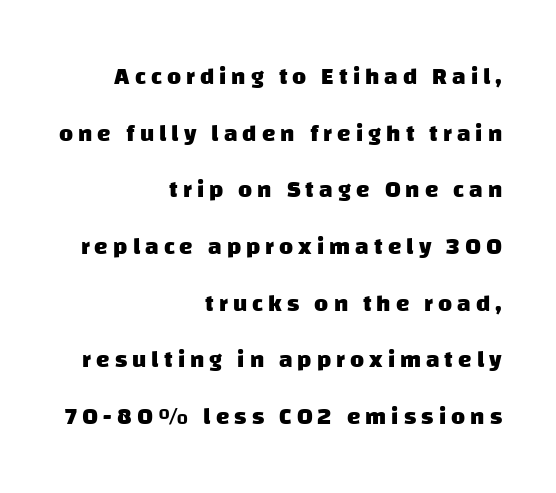
{"bold": "yes", "underline": "no", "align": "right", "line_spacing": "loose", "line_spacing_ratio": 2.36, "letter_spacing": "wide", "letter_spacing_em": 0.21, "glyph_px": 24}
